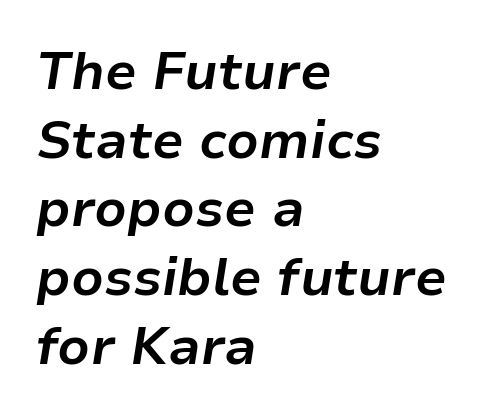
Honestly, the row spacing looks completely unremarkable. Do the characters align in a grid? No, the font is proportional. The gaps between neighbouring characters are ordinary and unremarkable. Characters are canted at an angle relative to the baseline's perpendicular.
